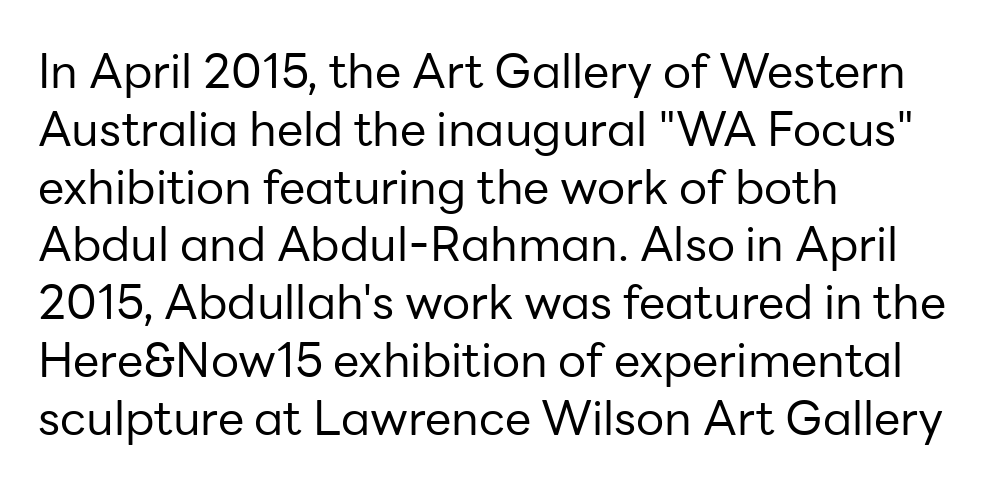
{"serif": "no", "italic": "no", "bold": "no", "weight": "regular", "width": "normal", "stroke_contrast": "low", "x_height": "medium", "monospaced": "no", "underline": "no", "align": "left", "line_spacing_ratio": 1.23, "letter_spacing": "normal", "letter_spacing_em": 0.0, "glyph_px": 47}
